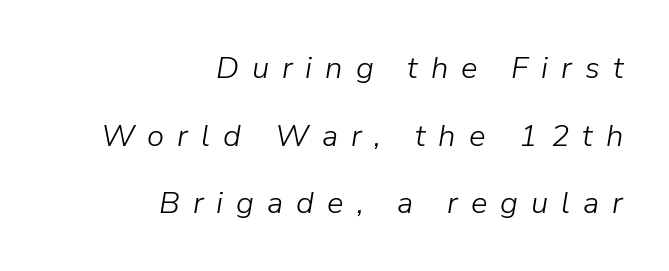
The image shows 31 px light type, italic (leaning right); set right-aligned, loose line spacing (2.18x), unusually wide letter spacing (+0.42 em), not underlined; low stroke contrast and a medium x-height.
